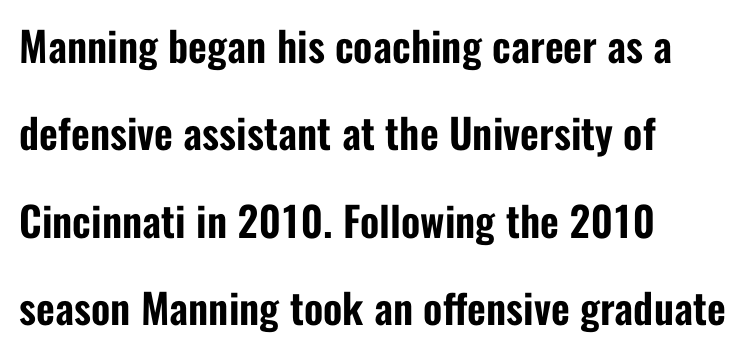
Q: Is the text italic (slanted)? A: No, it is upright.
Q: Is the typeface a serif or a sans-serif typeface? A: Sans-serif.
Q: Is the text underlined? A: No.
Q: How is the paragraph aligned? A: Left-aligned.
Q: Is the spacing between letters normal or unusually wide? A: Normal.
Q: Is the spacing between lines tight, normal or loose? A: Loose.
Q: Width (condensed, normal, or wide)? A: Condensed.
Q: Stroke contrast? A: Low.
Q: x-height? A: Medium.
Q: Monospaced? A: No.
